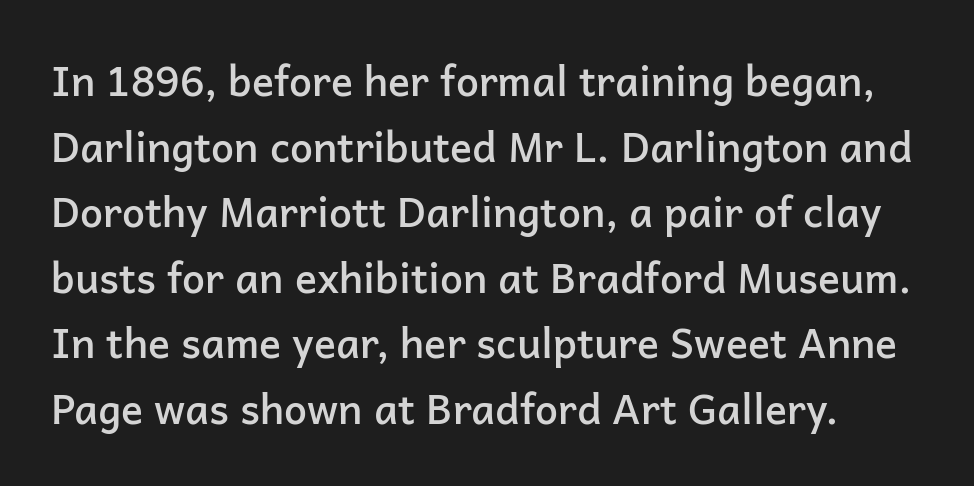
If you measured baseline to baseline, you'd find a middling distance. Anything drawn beneath the words? Only blank space. There is no visible air inserted between adjacent glyphs. A typesetter would mark this as roman, not italic. The type family on display is of the sans-serif kind. The strokes are fattened partway — semibold, not bold.
